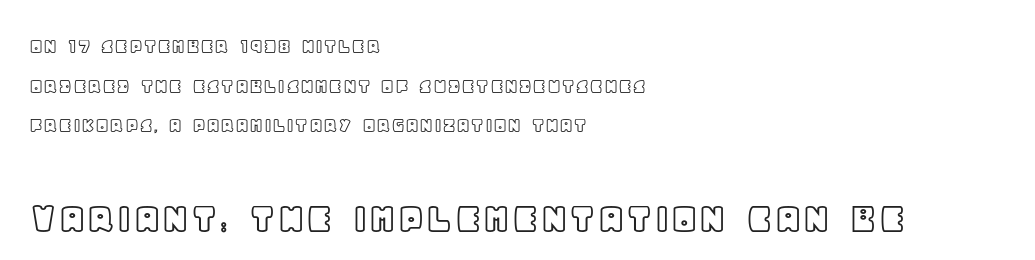
The image shows 46 px text type, upright; set left-aligned, line spacing 1.72x, normal letter spacing, not underlined; the second (bottom) block is 2.0x larger; a large x-height.
